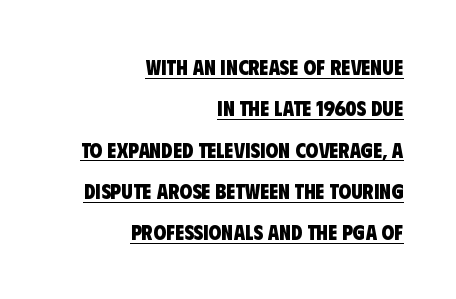
The image shows 21 px bold type; set right-aligned, loose line spacing (1.97x), normal letter spacing, underlined.
